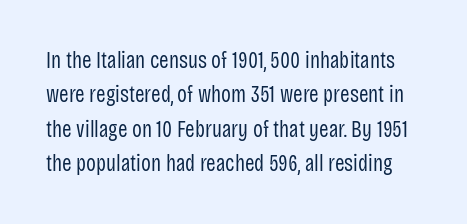
The lines sit at an ordinary, default distance from one another. Observe the ordinary spacing: letters are neighbours, not strangers. A bare baseline throughout the passage. Designer's note — italics off, roman on. Is this a heavy cut? Hardly; it is regular or lighter.
